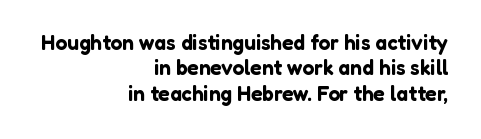
Teacher's note: observe the even right margin — that is flush-right alignment. The letterforms sit shoulder to shoulder at normal distance. The font's upright variant was chosen for this text. Decoration check: the copy has no underline.
